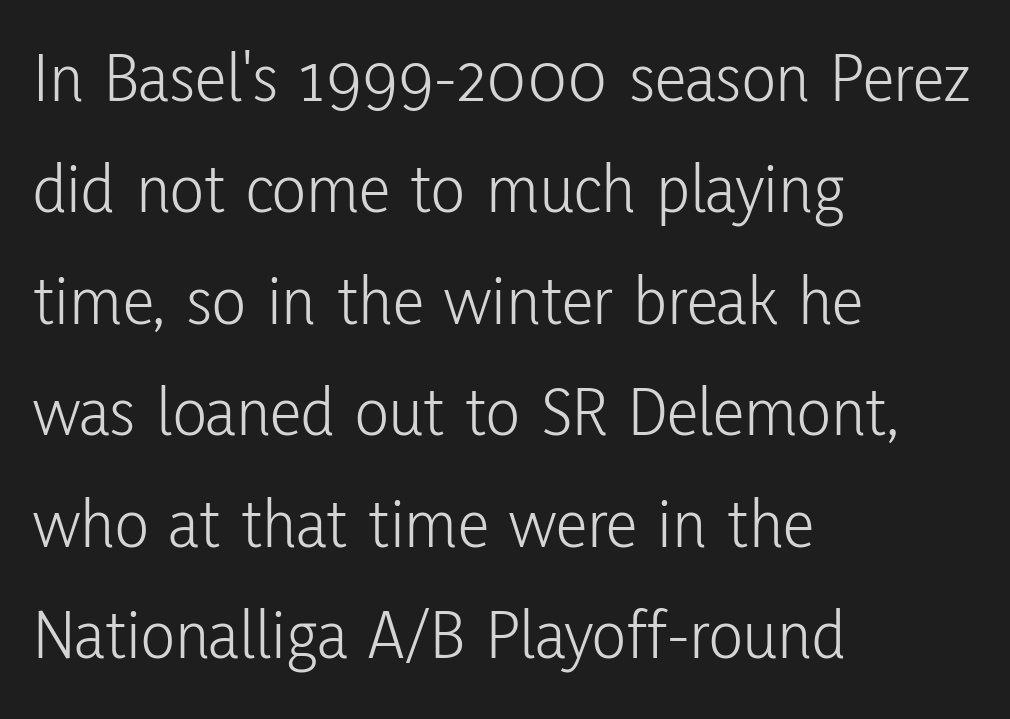
{"serif": "no", "italic": "no", "bold": "no", "weight": "light", "width": "condensed", "stroke_contrast": "low", "x_height": "medium", "monospaced": "no", "underline": "no", "align": "left", "line_spacing": "normal", "line_spacing_ratio": 1.57, "letter_spacing": "normal", "letter_spacing_em": 0.0, "glyph_px": 71}
